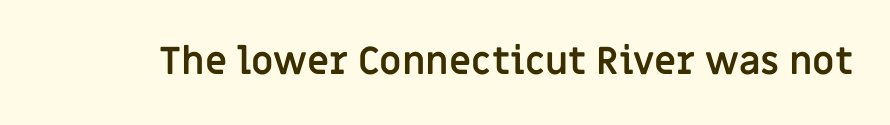
Q: Is the text bold? A: Yes.
Q: Is the text italic (slanted)? A: No, it is upright.
Q: Is the typeface a serif or a sans-serif typeface? A: Sans-serif.
Q: Is the text underlined? A: No.
Q: Is the spacing between letters normal or unusually wide? A: Normal.
Q: Width (condensed, normal, or wide)? A: Normal.
Q: Stroke contrast? A: Low.
Q: x-height? A: Large.
Q: Monospaced? A: No.
